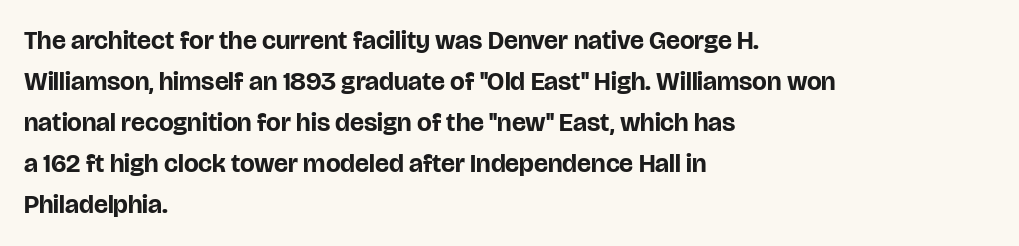
{"italic": "no", "bold": "yes", "underline": "no", "align": "left", "line_spacing": "normal", "line_spacing_ratio": 1.58, "letter_spacing": "normal", "letter_spacing_em": 0.0, "glyph_px": 26}
